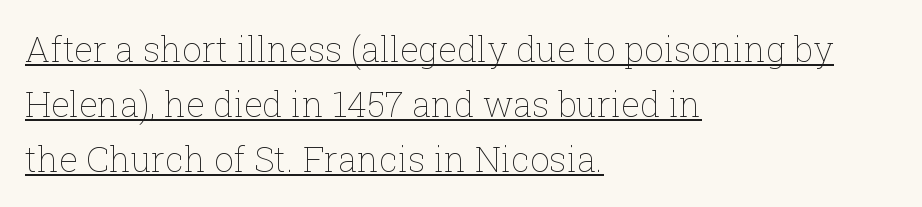
Q: Is the text bold? A: No.
Q: Is the text italic (slanted)? A: No, it is upright.
Q: Is the text underlined? A: Yes.
Q: How is the paragraph aligned? A: Left-aligned.
Q: Is the spacing between letters normal or unusually wide? A: Normal.
Q: Is the spacing between lines tight, normal or loose? A: Normal.
Q: Width (condensed, normal, or wide)? A: Normal.
Q: Stroke contrast? A: Low.
Q: x-height? A: Medium.
Q: Monospaced? A: No.
